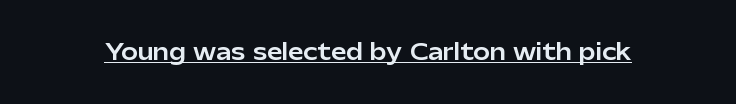
The image shows 22 px text type, upright; set normal letter spacing, underlined.
